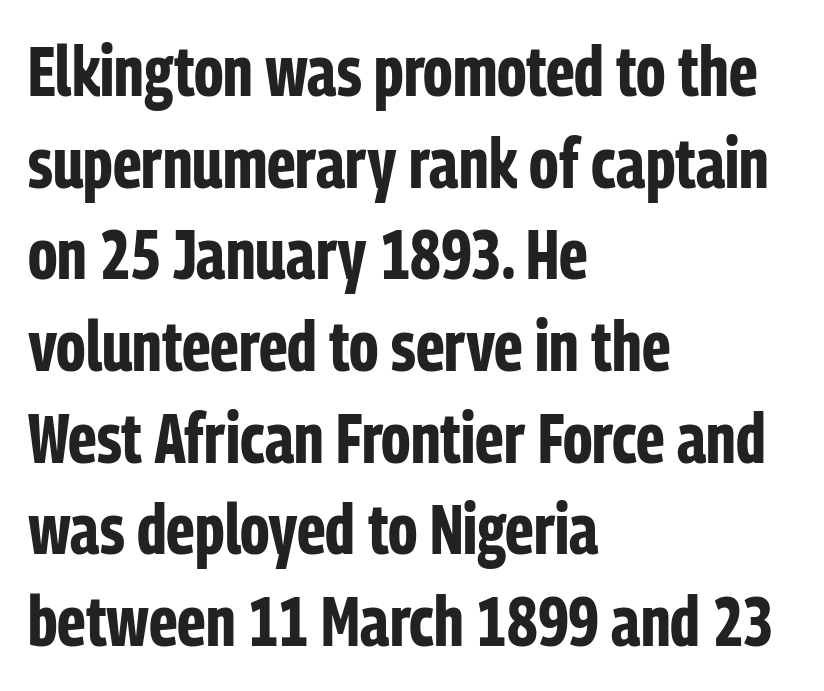
{"serif": "no", "italic": "no", "bold": "yes", "weight": "bold", "width": "condensed", "stroke_contrast": "low", "x_height": "medium", "monospaced": "no", "underline": "no", "align": "left", "line_spacing": "normal", "line_spacing_ratio": 1.31, "letter_spacing": "normal", "letter_spacing_em": 0.0, "glyph_px": 70}
